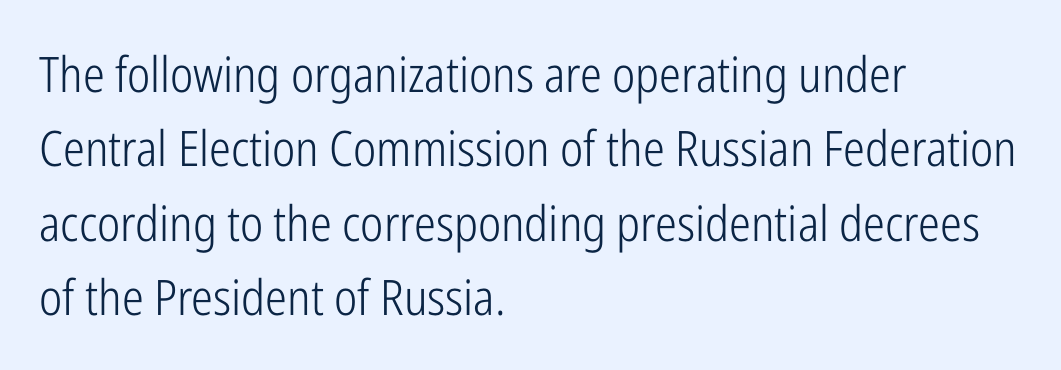
This is the regular roman posture of the typeface. You could not count columns in this text — the font is proportionally spaced. This is sans-serif lettering, the kind often seen on screens and signage. Has an underline been added? It has not. Line spacing here is normal. The letterforms sit shoulder to shoulder at normal distance.
